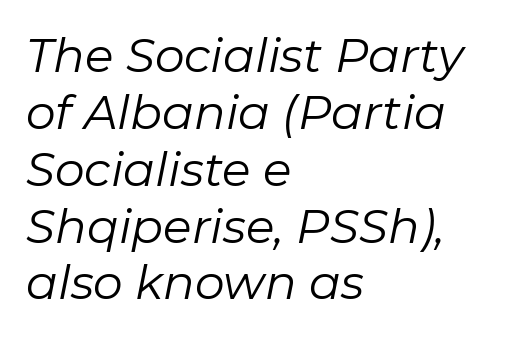
Q: Is the text bold? A: No.
Q: Is the text italic (slanted)? A: Yes, it leans right by about 11 degrees.
Q: Is the text underlined? A: No.
Q: How is the paragraph aligned? A: Left-aligned.
Q: Is the spacing between letters normal or unusually wide? A: Normal.
Q: Width (condensed, normal, or wide)? A: Normal.
Q: Stroke contrast? A: Low.
Q: x-height? A: Medium.
Q: Monospaced? A: No.
